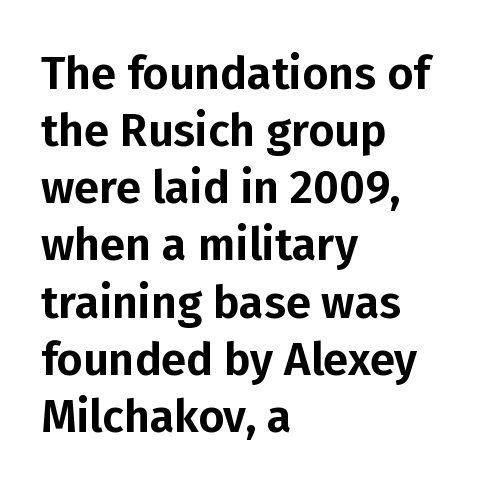
{"serif": "no", "italic": "no", "width": "normal", "stroke_contrast": "low", "x_height": "medium", "monospaced": "no", "underline": "no", "align": "left", "line_spacing": "normal", "line_spacing_ratio": 1.27, "letter_spacing": "normal", "letter_spacing_em": 0.0, "glyph_px": 45}
